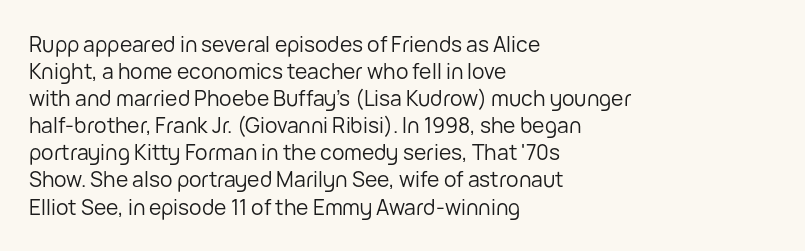
The image shows 21 px text type, upright; set left-aligned, normal line spacing (1.29x), normal letter spacing, not underlined.
